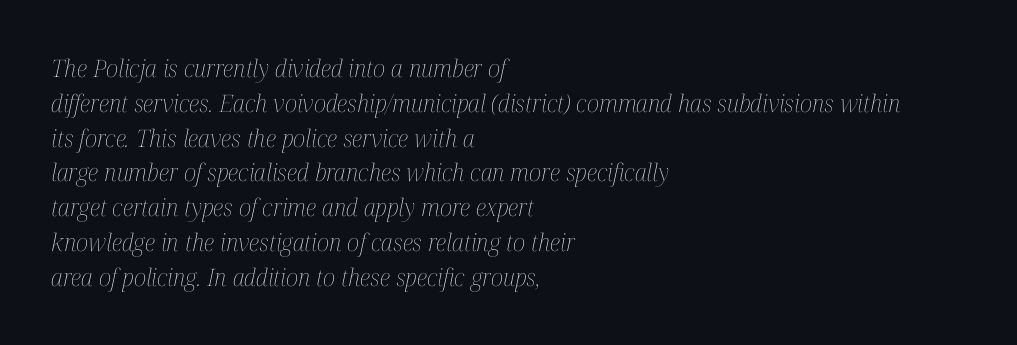
The image shows 24 px text type, italic (leaning right); set left-aligned, normal line spacing (1.45x), normal letter spacing, not underlined.
